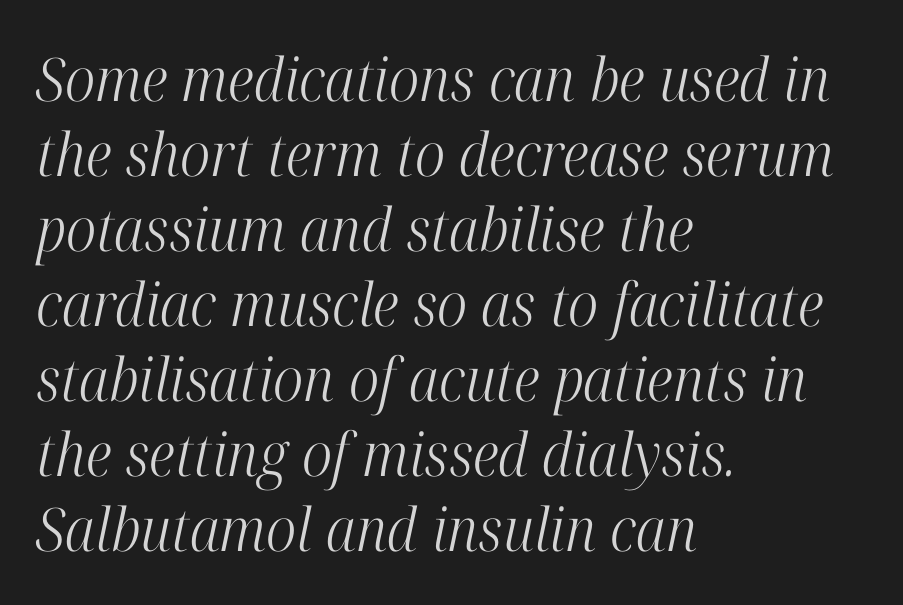
Q: Is the text bold? A: No.
Q: Is the text italic (slanted)? A: Yes, it leans right by about 12 degrees.
Q: Is the typeface a serif or a sans-serif typeface? A: Serif.
Q: Is the text underlined? A: No.
Q: How is the paragraph aligned? A: Left-aligned.
Q: Is the spacing between letters normal or unusually wide? A: Normal.
Q: Is the spacing between lines tight, normal or loose? A: Normal.
Q: Width (condensed, normal, or wide)? A: Condensed.
Q: Stroke contrast? A: High.
Q: x-height? A: Medium.
Q: Monospaced? A: No.
